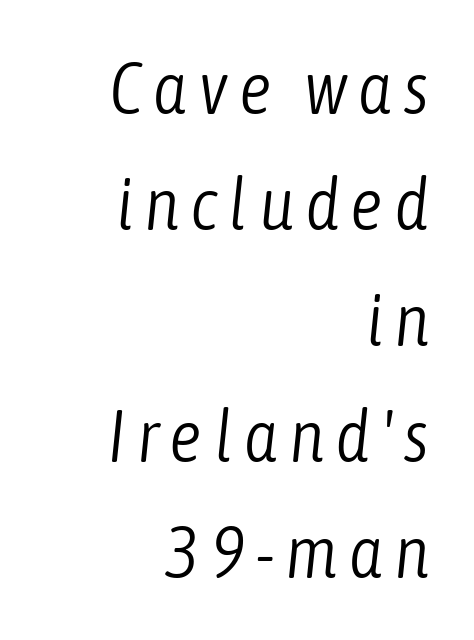
Here the designer chose a conventional face with non-uniform glyph widths. Every character sits at an angle, as italics do. In terms of leading, this rendering sits right in the middle. The letters look calm and open, with moderate or lighter stems. The area under the type is left untouched.
